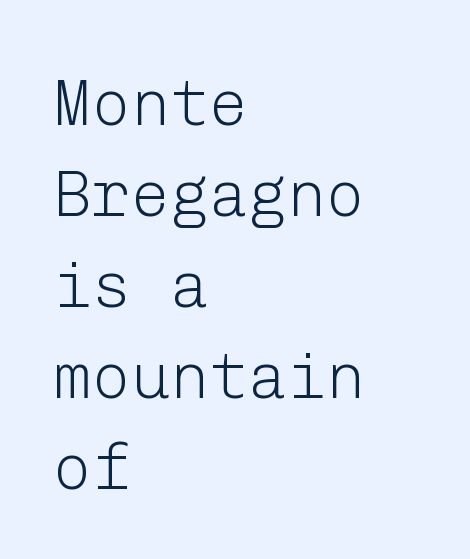
Q: Is the text bold? A: No.
Q: Is the text italic (slanted)? A: No, it is upright.
Q: Is the typeface a serif or a sans-serif typeface? A: Sans-serif.
Q: Is the text underlined? A: No.
Q: How is the paragraph aligned? A: Left-aligned.
Q: Is the spacing between letters normal or unusually wide? A: Normal.
Q: Is the spacing between lines tight, normal or loose? A: Normal.
Q: Width (condensed, normal, or wide)? A: Normal.
Q: Stroke contrast? A: Low.
Q: x-height? A: Medium.
